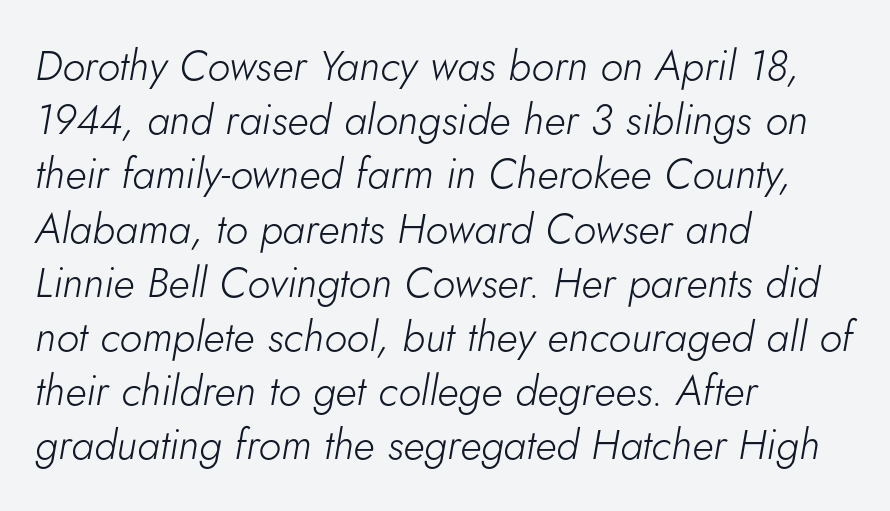
The image shows 42 px light type, italic (leaning right); set left-aligned, normal line spacing (1.29x), normal letter spacing, not underlined; low stroke contrast and a small x-height.
